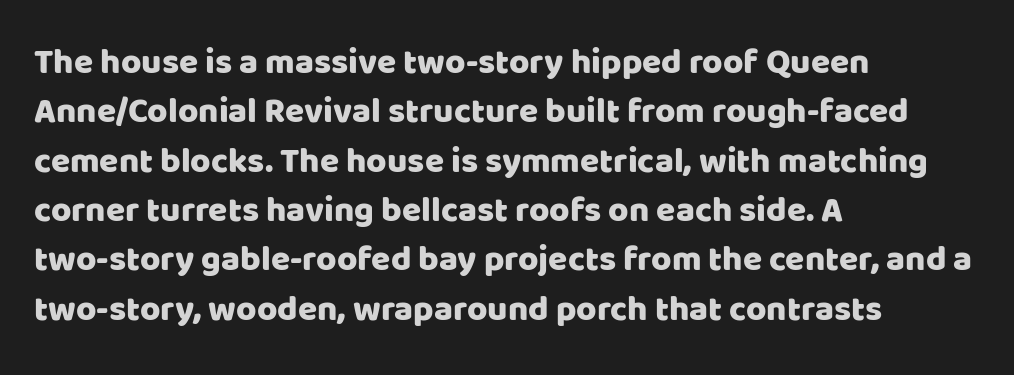
Q: Is the text italic (slanted)? A: No, it is upright.
Q: Is the typeface a serif or a sans-serif typeface? A: Sans-serif.
Q: Is the text underlined? A: No.
Q: How is the paragraph aligned? A: Left-aligned.
Q: Is the spacing between letters normal or unusually wide? A: Normal.
Q: Is the spacing between lines tight, normal or loose? A: Normal.
Q: Width (condensed, normal, or wide)? A: Normal.
Q: Stroke contrast? A: Low.
Q: x-height? A: Large.
Q: Monospaced? A: No.
